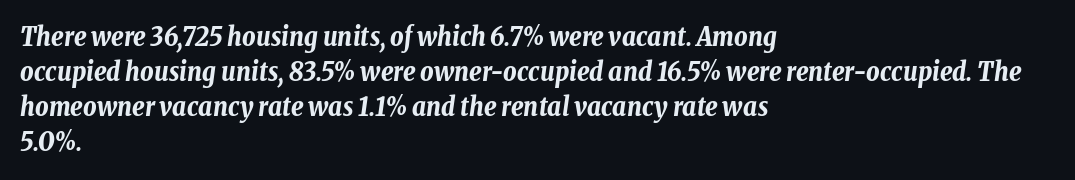
The image shows 26 px bold type, italic (leaning right); set left-aligned, normal line spacing (1.35x), normal letter spacing, not underlined.
